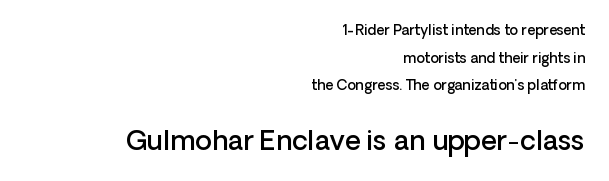
{"italic": "no", "bold": "semi", "underline": "no", "align": "right", "line_spacing": "loose", "line_spacing_ratio": 1.98, "letter_spacing": "normal", "letter_spacing_em": 0.0, "larger_block": "second", "size_ratio": 1.93, "glyph_px": 27}
